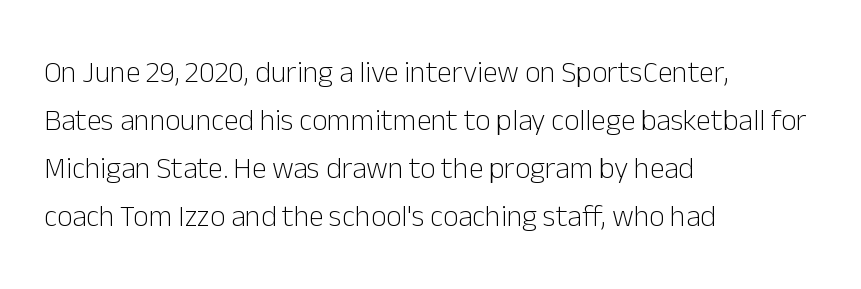
Weight class: somewhere from thin through regular. The letters stand upright; this is a roman face. The string is rendered with underlining switched off. Look at the tracking — it's just the regular setting, nothing added.
